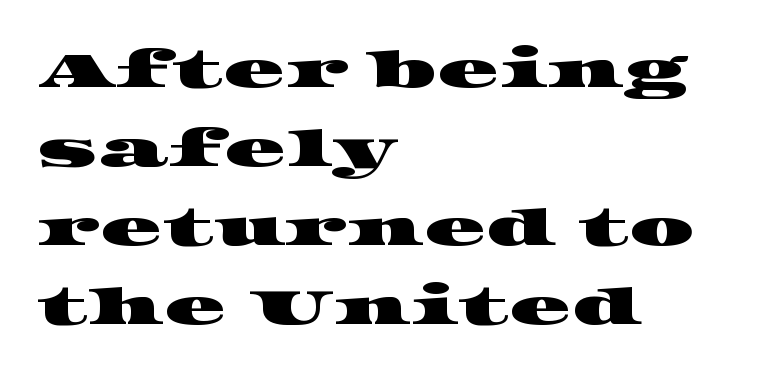
{"serif": "yes", "width": "wide", "stroke_contrast": "high", "x_height": "large", "monospaced": "no", "underline": "no", "align": "left", "line_spacing": "normal", "line_spacing_ratio": 1.55, "letter_spacing": "normal", "letter_spacing_em": 0.0, "glyph_px": 51}
